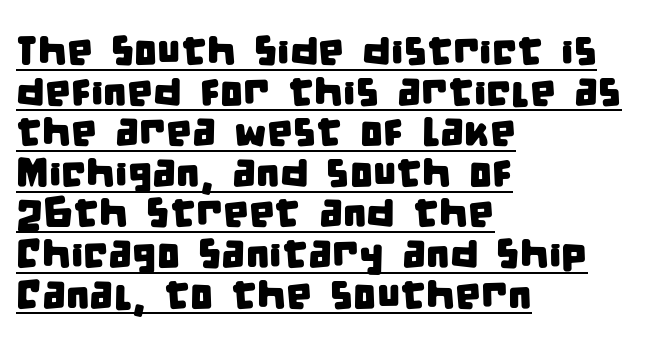
Quick note: underline on. These lines are set flush left with a ragged right edge. You could not count columns in this text — the font is proportionally spaced. Standard letterfit; no display-style spreading of the glyphs. Look at the bottom of the vertical strokes: they stop flat, with no serifs. Vertical spacing — tight.
